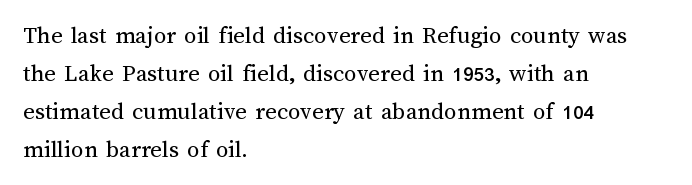
{"italic": "no", "bold": "no", "underline": "no", "align": "left", "line_spacing": "normal", "line_spacing_ratio": 1.52, "letter_spacing": "normal", "letter_spacing_em": 0.0, "glyph_px": 25}
